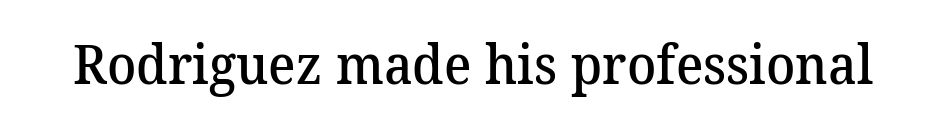
Each letter keeps its own natural width here, so spacing adapts to shape. The baseline area is clear. Letterform terminals end in serifs throughout the passage. Caption: standard tracking, unaltered. Look at the stroke-to-counter ratio: somewhat heavy, a semibold.
